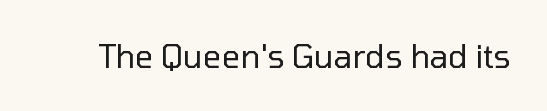
{"serif": "no", "italic": "no", "bold": "no", "weight": "regular", "width": "normal", "stroke_contrast": "low", "x_height": "medium", "monospaced": "no", "underline": "no", "letter_spacing": "normal", "letter_spacing_em": 0.0, "glyph_px": 32}
